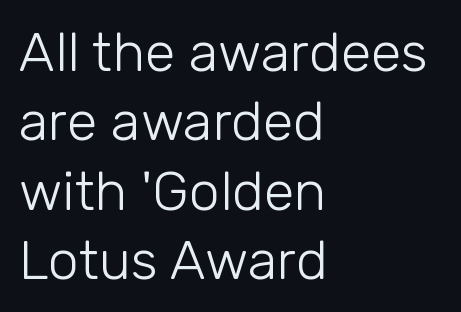
This reads as an unemphasized weight, regular at the heaviest. Proportional: the letters do not fall into vertical columns. Does the type have serifs? No, each stem ends abruptly. This sample keeps an unexceptional amount of space between lines. Spacing between characters is what you'd get straight out of the box. Upright lettering throughout.
